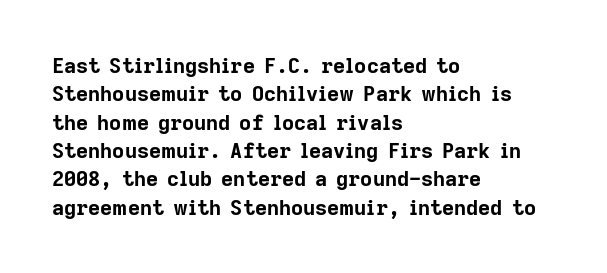
The image shows 21 px bold type, upright; set left-aligned, normal line spacing (1.35x), normal letter spacing, not underlined.
